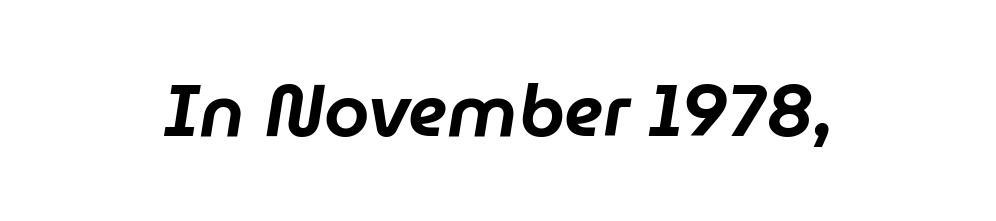
{"italic": "yes", "lean": "right", "slant_degrees": 9, "width": "normal", "stroke_contrast": "low", "x_height": "medium", "monospaced": "no", "underline": "no", "letter_spacing": "normal", "letter_spacing_em": 0.0, "glyph_px": 73}
